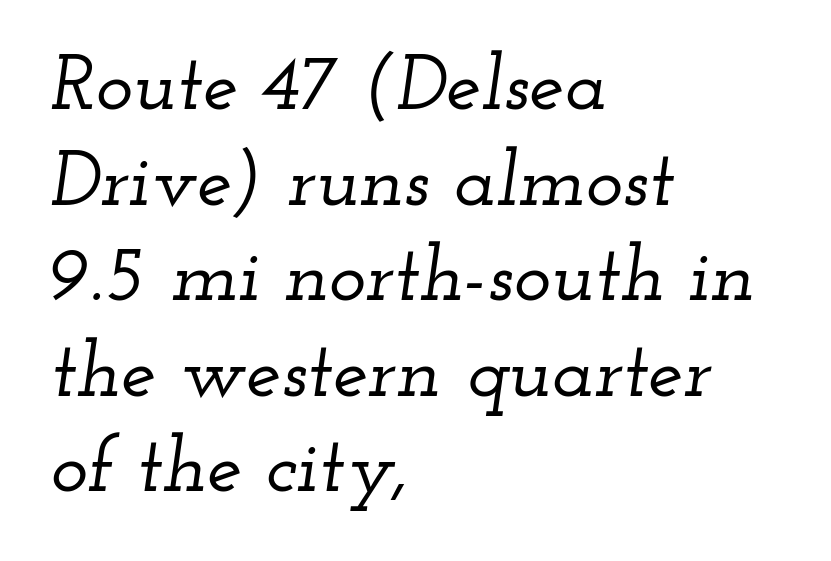
Q: Is the text italic (slanted)? A: Yes, it leans right by about 12 degrees.
Q: Is the typeface a serif or a sans-serif typeface? A: Serif.
Q: Is the text underlined? A: No.
Q: How is the paragraph aligned? A: Left-aligned.
Q: Is the spacing between letters normal or unusually wide? A: Normal.
Q: Width (condensed, normal, or wide)? A: Wide.
Q: Stroke contrast? A: Low.
Q: x-height? A: Small.
Q: Monospaced? A: No.
